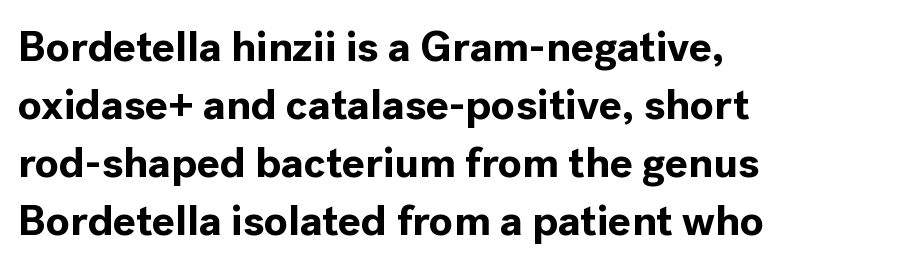
{"serif": "no", "italic": "no", "bold": "yes", "weight": "bold", "width": "normal", "x_height": "medium", "monospaced": "no", "underline": "no", "align": "left", "line_spacing": "normal", "line_spacing_ratio": 1.35, "letter_spacing": "normal", "letter_spacing_em": 0.0, "glyph_px": 43}
